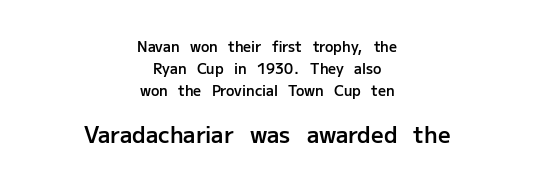
A normal amount of white space separates one row of letters from the next. Typeset on center — no edge is straight. Visually, the bottom section dominates because its glyphs are scaled up. Posture: upright roman. Unmarked baselines from the first word to the last. Look at the stroke-to-counter ratio: somewhat heavy, a semibold.
